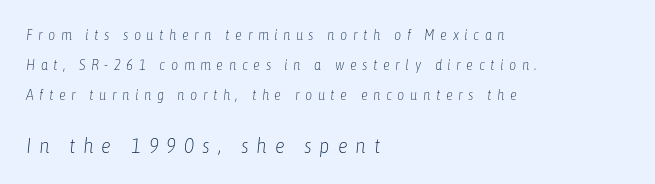
Q: Is the text bold? A: No.
Q: Is the text italic (slanted)? A: Yes, it leans right by about 6 degrees.
Q: Is the text underlined? A: No.
Q: How is the paragraph aligned? A: Left-aligned.
Q: Is the spacing between letters normal or unusually wide? A: Unusually wide.
Q: Is the spacing between lines tight, normal or loose? A: Loose.
Q: Which block of text is set in a larger size, the first (top) or the second (bottom)? A: The second (bottom) one.
